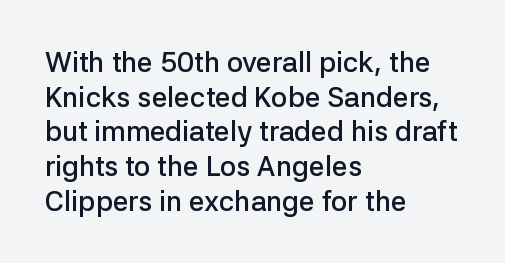
The specimen omits any rule beneath the text block's lines. The letters advance in unequal steps, a hallmark of proportional type. When letters stand straight like this, we call the style roman or upright. Heft: intermediate — a semibold.
